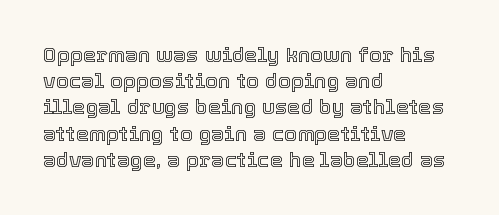
The image shows 21 px text type, upright; set left-aligned, normal line spacing (1.25x), normal letter spacing, not underlined.
